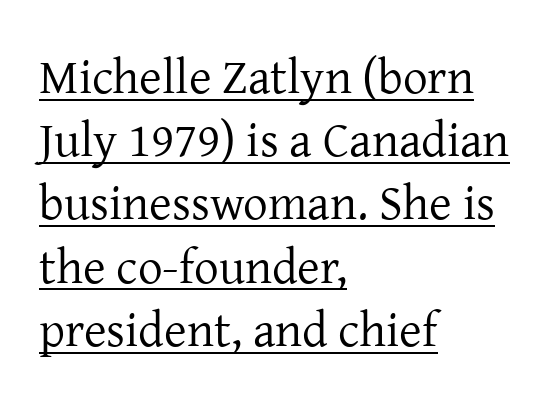
The image shows 49 px regular-weight serif type, upright; set left-aligned, normal line spacing (1.29x), normal letter spacing, underlined; low stroke contrast and a medium x-height.
